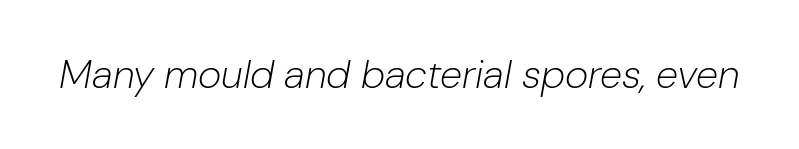
{"italic": "yes", "lean": "right", "slant_degrees": 10, "bold": "no", "weight": "light", "width": "normal", "stroke_contrast": "low", "x_height": "medium", "monospaced": "no", "underline": "no", "letter_spacing": "normal", "letter_spacing_em": 0.0, "glyph_px": 40}
